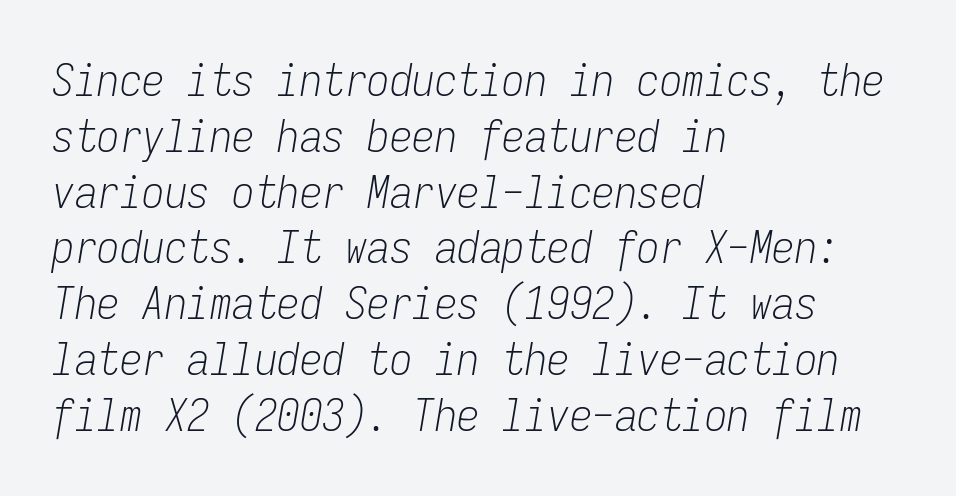
Q: Is the text bold? A: No.
Q: Is the text italic (slanted)? A: Yes, it leans right by about 9 degrees.
Q: Is the text underlined? A: No.
Q: How is the paragraph aligned? A: Left-aligned.
Q: Is the spacing between letters normal or unusually wide? A: Normal.
Q: Width (condensed, normal, or wide)? A: Condensed.
Q: Stroke contrast? A: Low.
Q: x-height? A: Medium.
Q: Monospaced? A: Yes.
